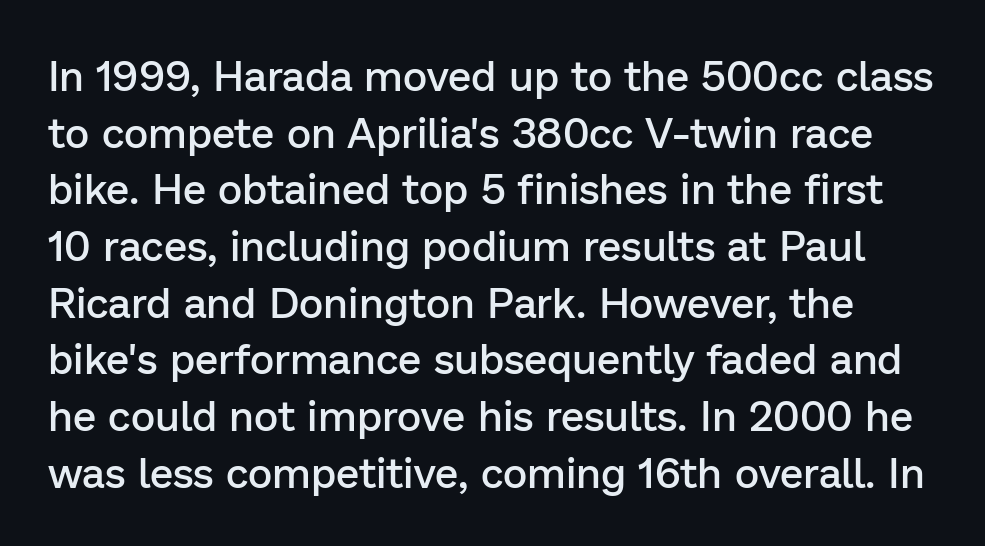
Q: Is the text bold? A: Semi-bold.
Q: Is the text italic (slanted)? A: No, it is upright.
Q: Is the typeface a serif or a sans-serif typeface? A: Sans-serif.
Q: Is the text underlined? A: No.
Q: Is the spacing between letters normal or unusually wide? A: Normal.
Q: Is the spacing between lines tight, normal or loose? A: Normal.
Q: Width (condensed, normal, or wide)? A: Normal.
Q: Stroke contrast? A: Low.
Q: x-height? A: Medium.
Q: Monospaced? A: No.
